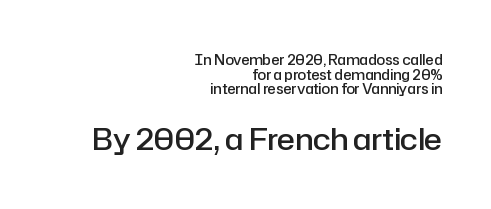
A roman cut, with each character standing at attention. Here the designer chose a conventional face with non-uniform glyph widths. Very little white space separates one row of letters from the next. The lines are quadded right.
